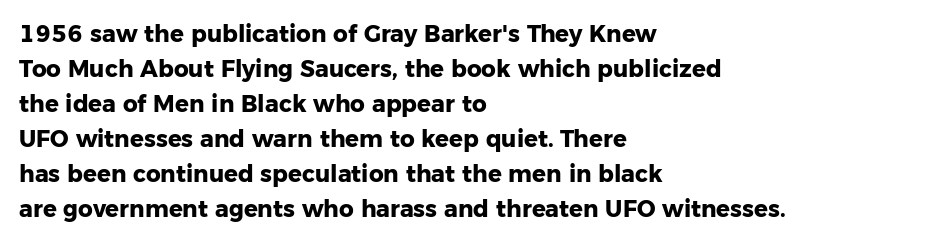
The image shows 23 px bold type, upright; set left-aligned, normal line spacing (1.52x), normal letter spacing, not underlined.
